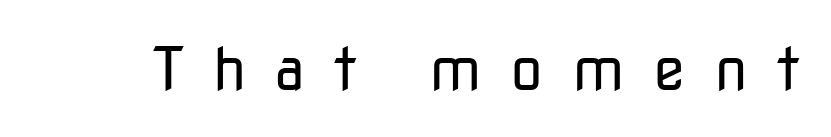
{"serif": "no", "italic": "no", "bold": "no", "weight": "regular", "width": "normal", "stroke_contrast": "low", "x_height": "medium", "monospaced": "no", "underline": "no", "letter_spacing": "wide", "letter_spacing_em": 0.48, "glyph_px": 59}
